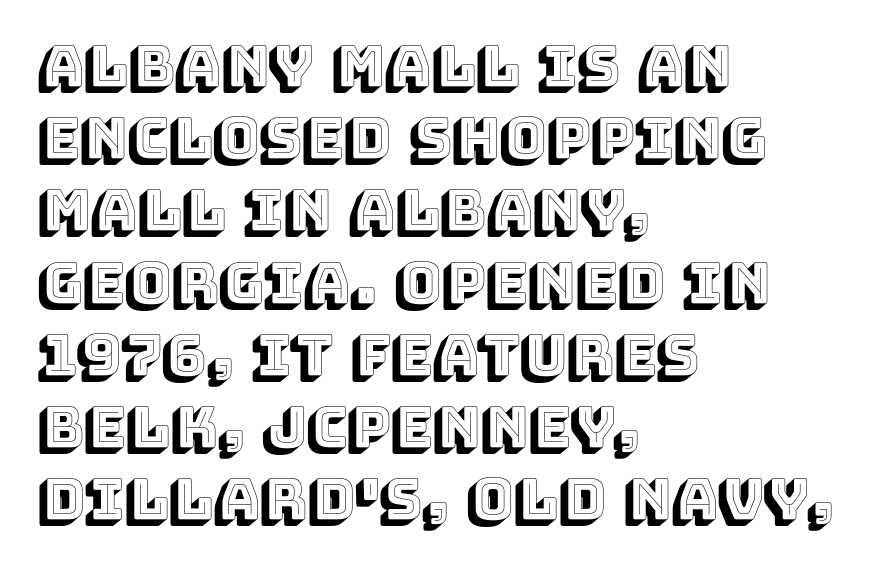
If you drew a ruler down the left edge, every line would touch it. Posture: vertical. These lines keep a tight, regular rhythm from letter to letter. Leading: standard.
